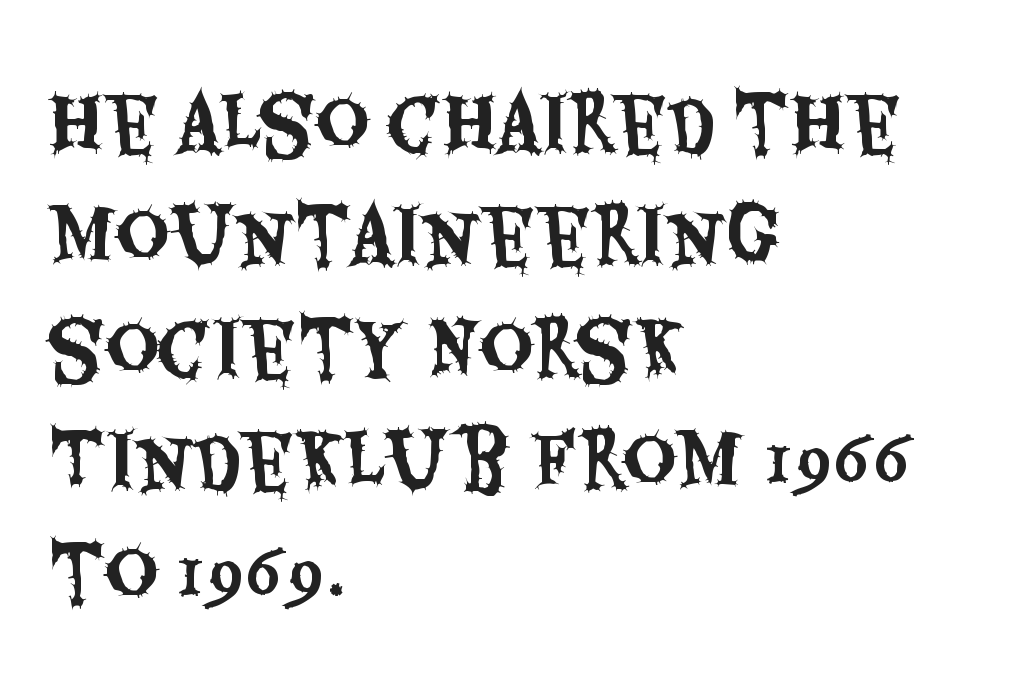
Q: Is the text italic (slanted)? A: No, it is upright.
Q: Is the typeface a serif or a sans-serif typeface? A: Sans-serif.
Q: Is the text underlined? A: No.
Q: How is the paragraph aligned? A: Left-aligned.
Q: Is the spacing between letters normal or unusually wide? A: Normal.
Q: Is the spacing between lines tight, normal or loose? A: Normal.
Q: Width (condensed, normal, or wide)? A: Condensed.
Q: Stroke contrast? A: Medium.
Q: x-height? A: Large.
Q: Monospaced? A: No.
